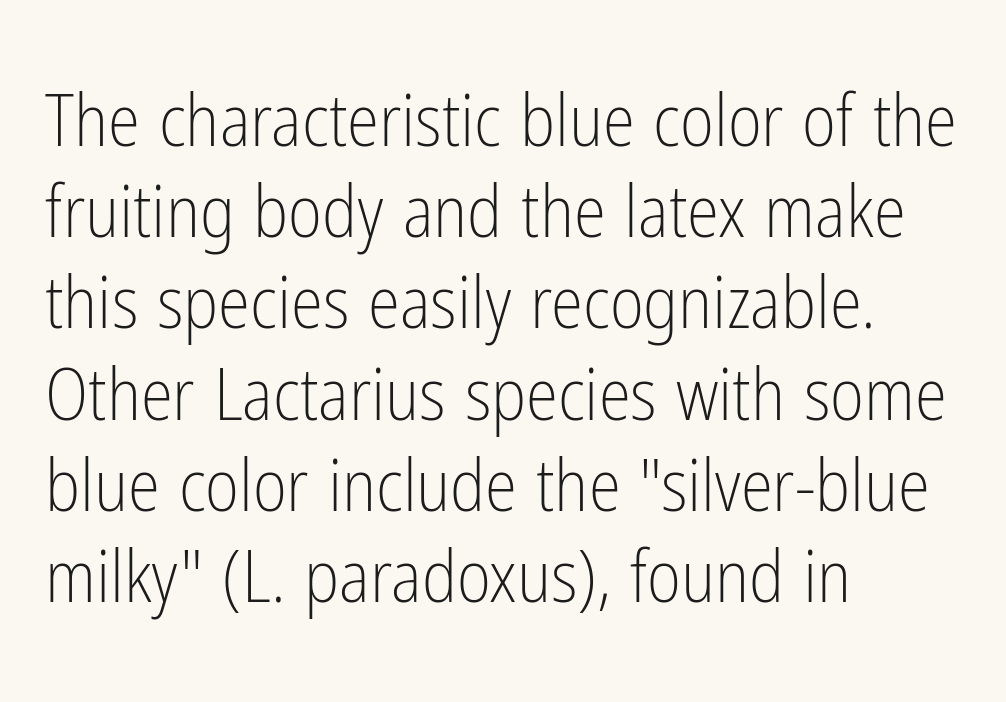
The image shows 73 px light, condensed sans-serif type, upright; set left-aligned, normal line spacing (1.25x), normal letter spacing, not underlined; low stroke contrast and a medium x-height.
